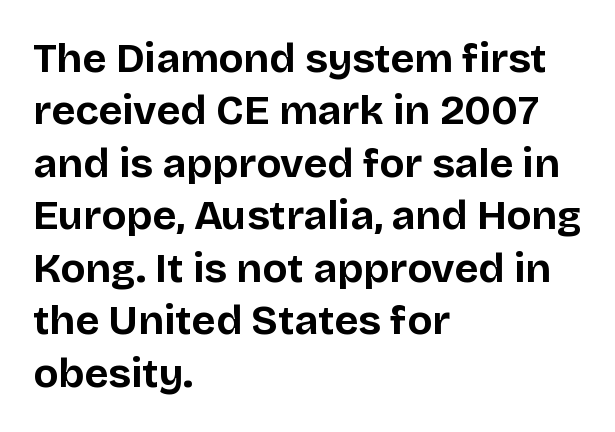
Q: Is the text bold? A: Yes.
Q: Is the text italic (slanted)? A: No, it is upright.
Q: Is the typeface a serif or a sans-serif typeface? A: Sans-serif.
Q: Is the text underlined? A: No.
Q: How is the paragraph aligned? A: Left-aligned.
Q: Is the spacing between letters normal or unusually wide? A: Normal.
Q: Is the spacing between lines tight, normal or loose? A: Normal.
Q: Width (condensed, normal, or wide)? A: Normal.
Q: Stroke contrast? A: Low.
Q: x-height? A: Large.
Q: Monospaced? A: No.
